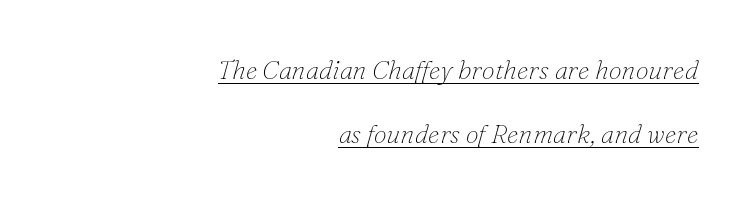
The image shows 26 px text type, italic (leaning right); set right-aligned, loose line spacing (2.46x), normal letter spacing, underlined.
